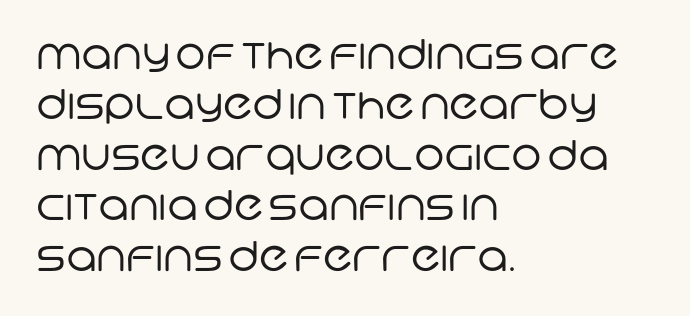
The image shows 41 px regular-weight sans-serif type; set left-aligned, line spacing 1.23x, normal letter spacing, not underlined; low stroke contrast and a large x-height.
